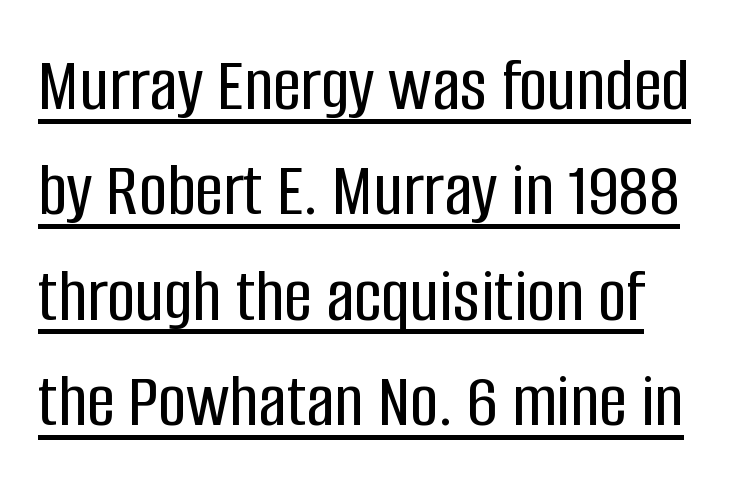
The image shows 78 px condensed sans-serif type, upright; set left-aligned, normal line spacing (1.35x), normal letter spacing, underlined; low stroke contrast and a large x-height.
